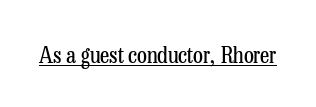
The image shows 23 px text type, upright; set normal letter spacing, underlined.
